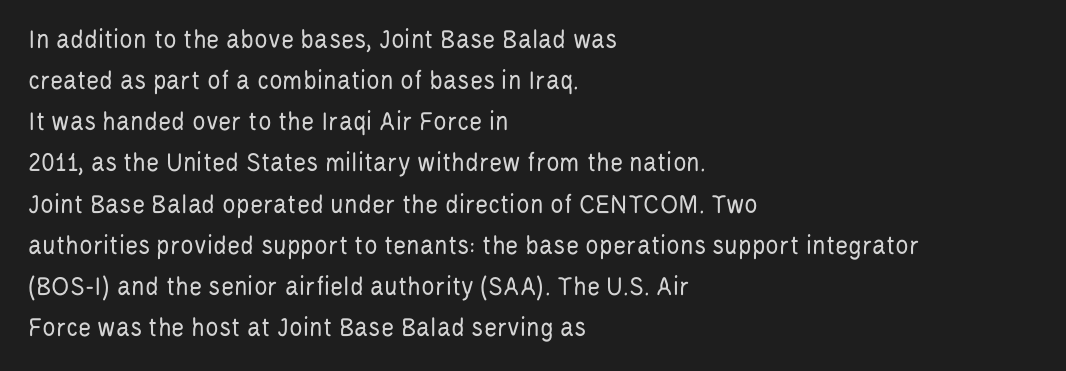
Q: Is the text bold? A: No.
Q: Is the text italic (slanted)? A: No, it is upright.
Q: Is the typeface a serif or a sans-serif typeface? A: Sans-serif.
Q: Is the text underlined? A: No.
Q: How is the paragraph aligned? A: Left-aligned.
Q: Is the spacing between letters normal or unusually wide? A: Normal.
Q: Is the spacing between lines tight, normal or loose? A: Normal.
Q: Width (condensed, normal, or wide)? A: Condensed.
Q: Stroke contrast? A: Low.
Q: x-height? A: Large.
Q: Monospaced? A: No.
